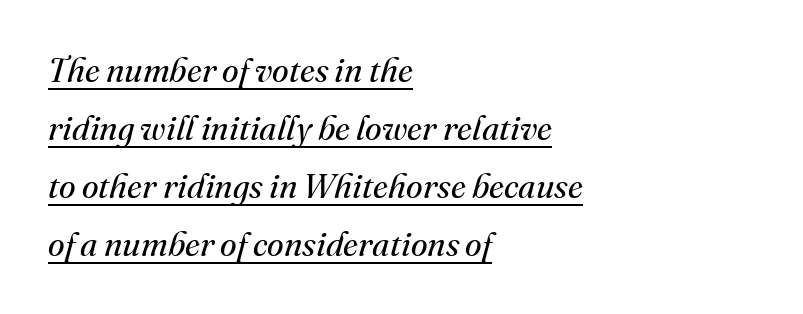
The image shows 34 px regular-weight serif type, italic (leaning right); set left-aligned, line spacing 1.71x, normal letter spacing, underlined; medium stroke contrast and a small x-height.
